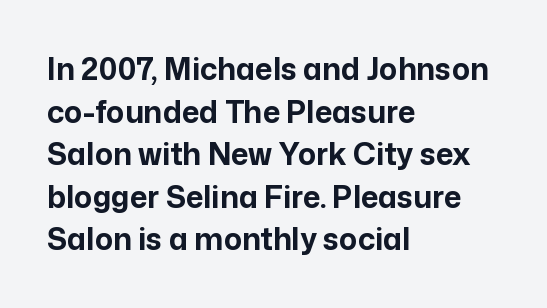
{"serif": "no", "italic": "no", "bold": "yes", "weight": "bold", "width": "normal", "stroke_contrast": "low", "x_height": "medium", "monospaced": "no", "underline": "no", "align": "left", "line_spacing": "normal", "line_spacing_ratio": 1.42, "letter_spacing": "normal", "letter_spacing_em": 0.0, "glyph_px": 30}
